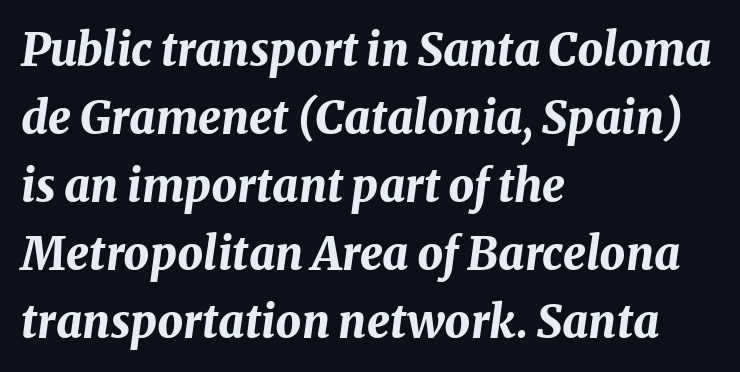
{"italic": "yes", "lean": "right", "slant_degrees": 8, "bold": "yes", "weight": "bold", "width": "normal", "stroke_contrast": "medium", "x_height": "medium", "monospaced": "no", "underline": "no", "align": "left", "line_spacing": "normal", "line_spacing_ratio": 1.51, "letter_spacing": "normal", "letter_spacing_em": 0.0, "glyph_px": 45}
